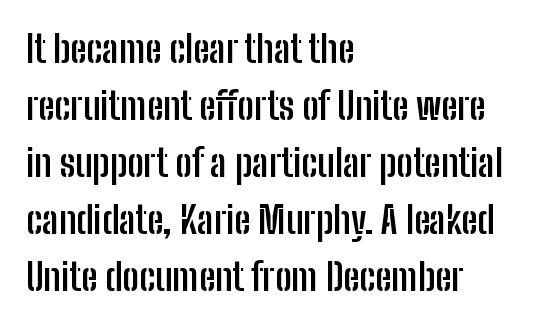
The letterforms sit shoulder to shoulder at normal distance. Serifs: no, the terminals of the letterforms are clean. Each glyph is drawn with heavy, bold strokes. Line spacing here is normal.
